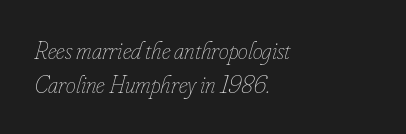
The image shows 25 px text type, italic (leaning right); set left-aligned, normal line spacing (1.35x), normal letter spacing, not underlined.
